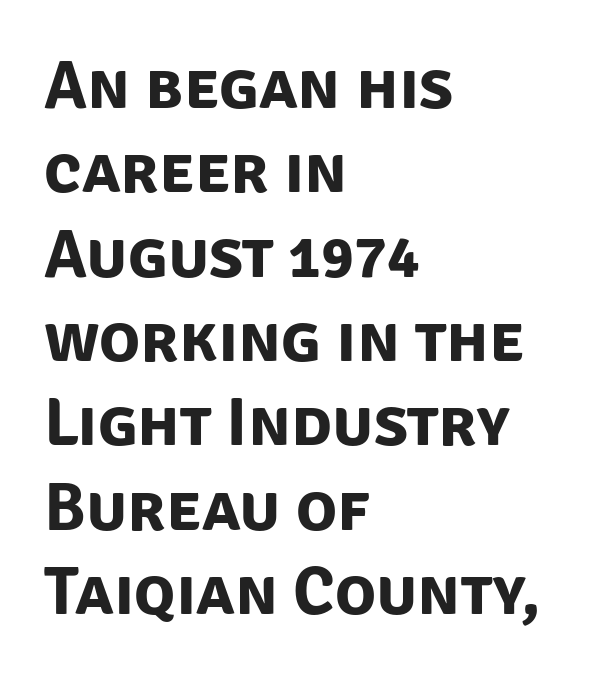
{"serif": "no", "bold": "yes", "weight": "bold", "width": "normal", "stroke_contrast": "low", "x_height": "large", "monospaced": "no", "underline": "no", "align": "left", "line_spacing_ratio": 1.24, "letter_spacing": "normal", "letter_spacing_em": 0.0, "glyph_px": 68}
